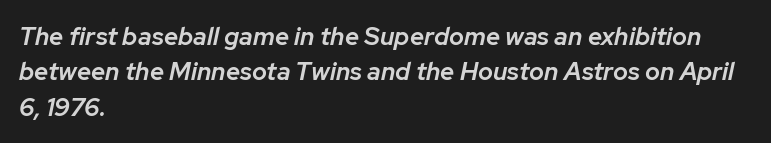
The image shows 25 px text type, italic (leaning right); set left-aligned, normal line spacing (1.42x), normal letter spacing, not underlined.
